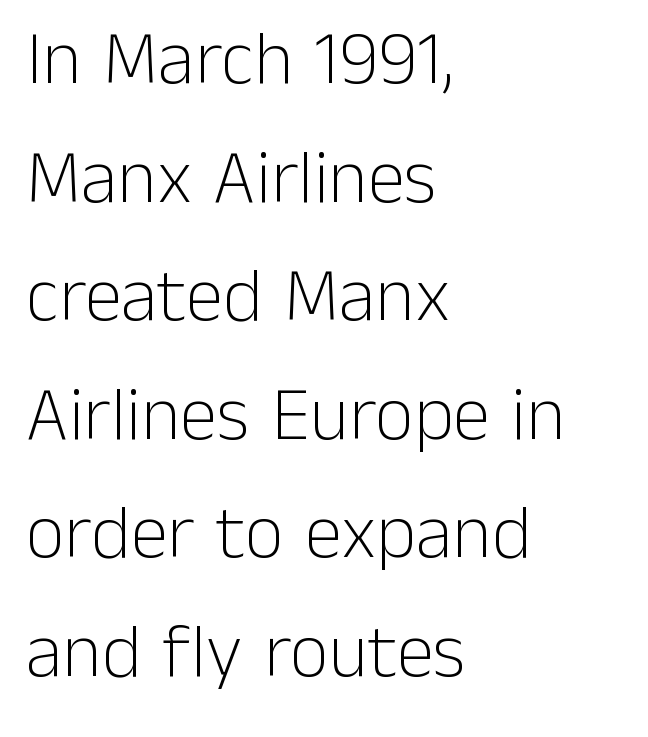
{"serif": "no", "italic": "no", "bold": "no", "weight": "light", "width": "normal", "stroke_contrast": "low", "x_height": "medium", "monospaced": "no", "underline": "no", "align": "left", "line_spacing": "normal", "line_spacing_ratio": 1.56, "letter_spacing": "normal", "letter_spacing_em": 0.0, "glyph_px": 76}
